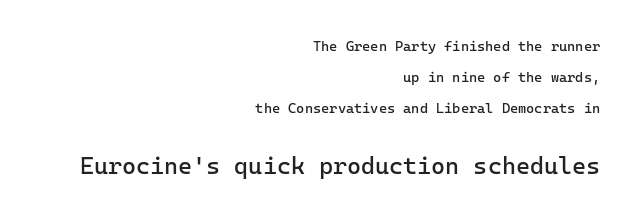
Bigger letters appear in the bottom chunk; the top chunk is reduced. The space directly below the letters is spotless. The gaps between neighbouring characters are ordinary and unremarkable. Designer's note — italics off, roman on. Horizontal bands of white between lines are thick stripes.
